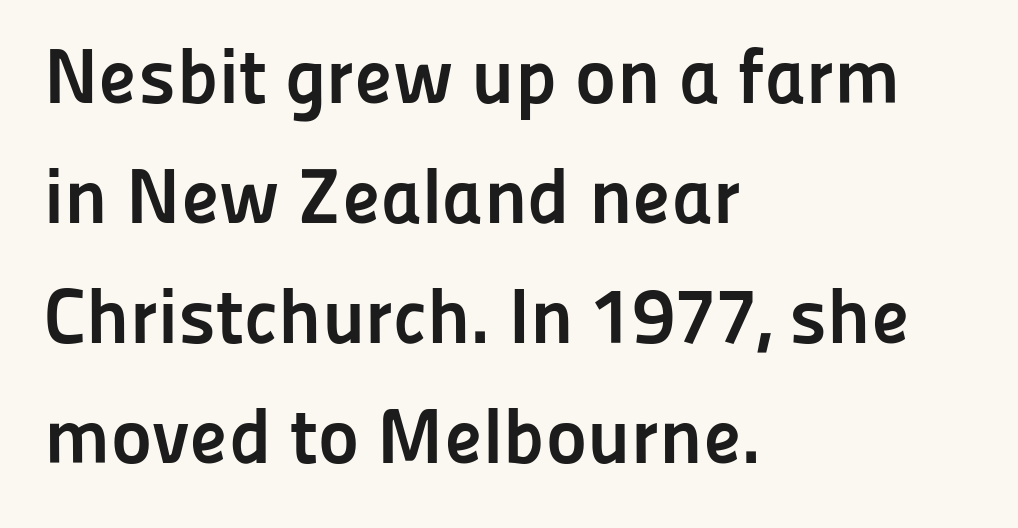
The block of text has a typical density, with ordinary space between rows. Note the varied advance widths — an 'i' is clearly narrower than an 'm'. In terms of posture, this sample is upright. Look at the tracking — it's just the regular setting, nothing added. Clear beneath every line of the passage. You'd pick this weight for a headline — it's a proper bold.
